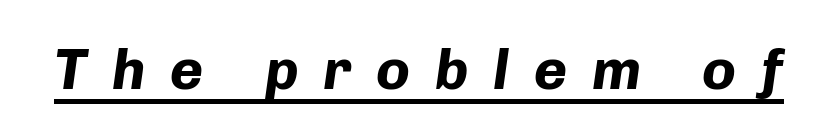
The image shows 57 px bold type, italic (leaning right); set unusually wide letter spacing (+0.43 em), underlined; low stroke contrast and a medium x-height.
